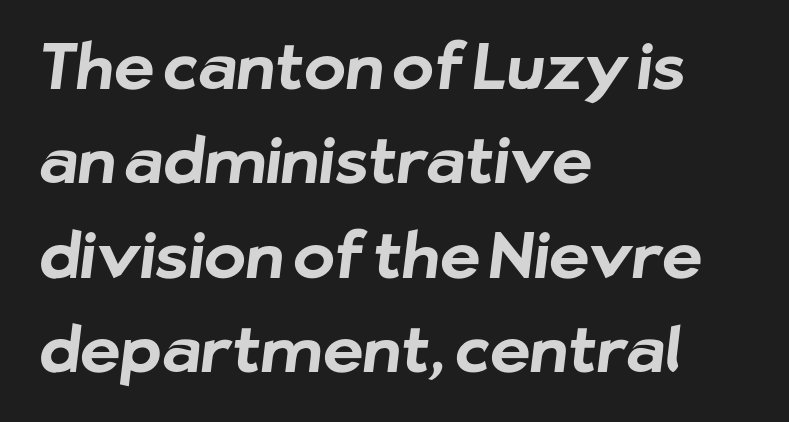
The image shows 63 px bold sans-serif type; set left-aligned, normal line spacing (1.5x), normal letter spacing, not underlined; low stroke contrast and a medium x-height.
